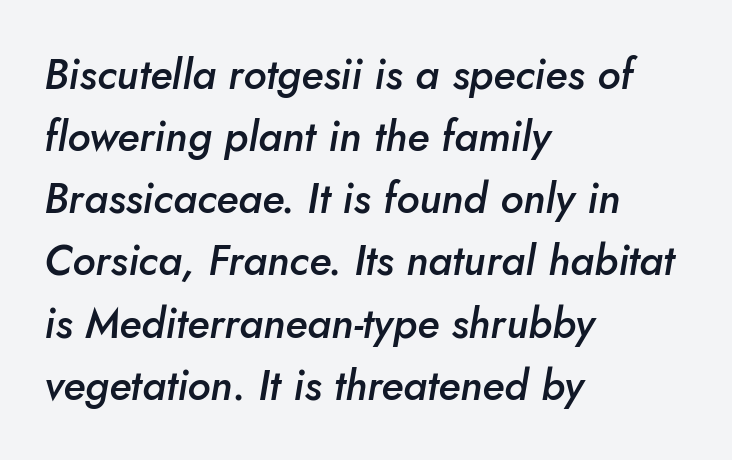
Q: Is the text bold? A: Semi-bold.
Q: Is the text italic (slanted)? A: Yes, it leans right by about 10 degrees.
Q: Is the text underlined? A: No.
Q: How is the paragraph aligned? A: Left-aligned.
Q: Is the spacing between letters normal or unusually wide? A: Normal.
Q: Is the spacing between lines tight, normal or loose? A: Normal.
Q: Width (condensed, normal, or wide)? A: Normal.
Q: Stroke contrast? A: Low.
Q: x-height? A: Small.
Q: Monospaced? A: No.
